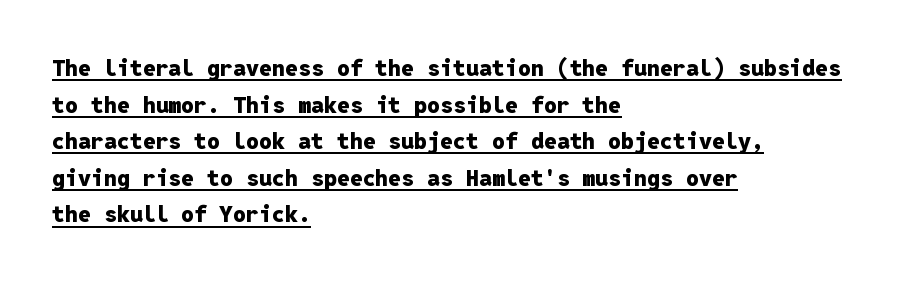
Q: Is the text bold? A: Yes.
Q: Is the text italic (slanted)? A: No, it is upright.
Q: Is the text underlined? A: Yes.
Q: How is the paragraph aligned? A: Left-aligned.
Q: Is the spacing between letters normal or unusually wide? A: Normal.
Q: Is the spacing between lines tight, normal or loose? A: Normal.
